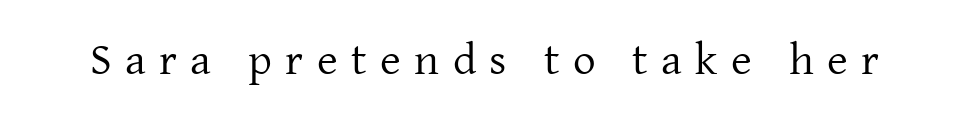
Q: Is the text bold? A: No.
Q: Is the text italic (slanted)? A: No, it is upright.
Q: Is the typeface a serif or a sans-serif typeface? A: Serif.
Q: Is the text underlined? A: No.
Q: Is the spacing between letters normal or unusually wide? A: Unusually wide.
Q: Width (condensed, normal, or wide)? A: Normal.
Q: Stroke contrast? A: Low.
Q: x-height? A: Medium.
Q: Monospaced? A: No.
